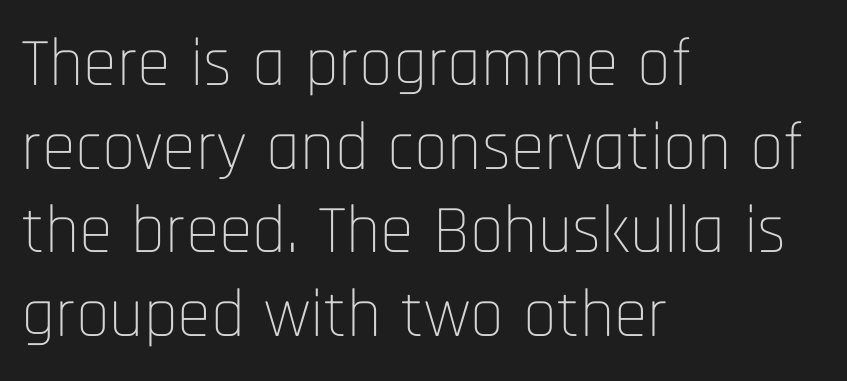
Q: Is the text bold? A: No.
Q: Is the text italic (slanted)? A: No, it is upright.
Q: Is the typeface a serif or a sans-serif typeface? A: Sans-serif.
Q: Is the text underlined? A: No.
Q: How is the paragraph aligned? A: Left-aligned.
Q: Is the spacing between letters normal or unusually wide? A: Normal.
Q: Width (condensed, normal, or wide)? A: Condensed.
Q: Stroke contrast? A: Low.
Q: x-height? A: Large.
Q: Monospaced? A: No.
